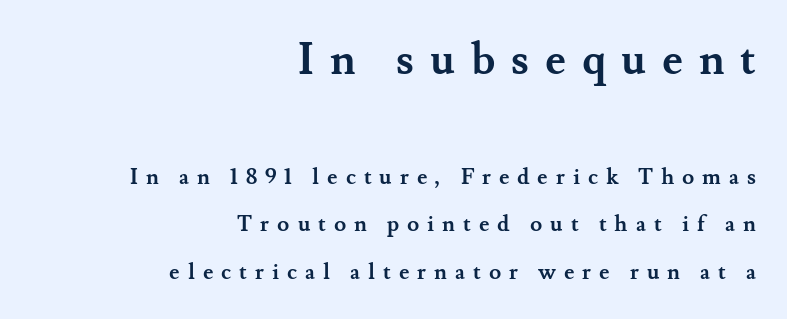
The image shows 44 px semibold serif type, upright; set right-aligned, loose line spacing (2.17x), unusually wide letter spacing (+0.36 em), not underlined; the first (top) block is 2.0x larger; medium stroke contrast and a small x-height.
